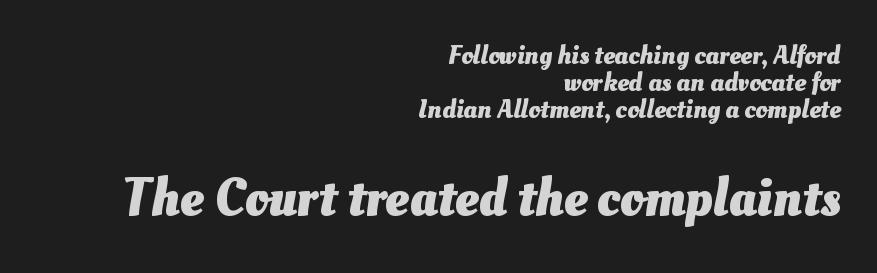
The image shows 53 px heavy type; set right-aligned, tight line spacing (1.04x), normal letter spacing, not underlined; the second (bottom) block is 2.04x larger; medium stroke contrast and a small x-height.
